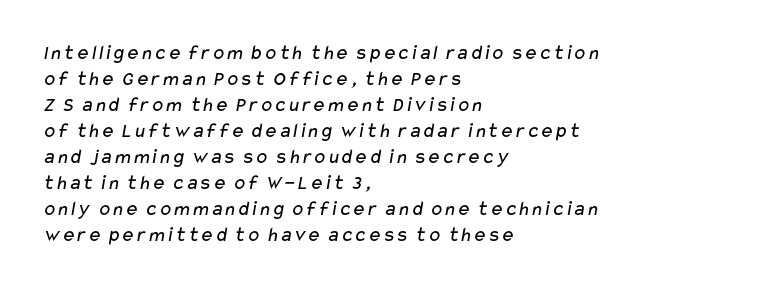
Q: Is the text bold? A: No.
Q: Is the text underlined? A: No.
Q: How is the paragraph aligned? A: Left-aligned.
Q: Is the spacing between letters normal or unusually wide? A: Normal.
